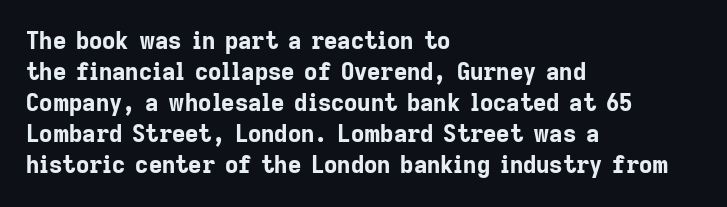
Q: Is the text bold? A: Yes.
Q: Is the text italic (slanted)? A: No, it is upright.
Q: Is the text underlined? A: No.
Q: How is the paragraph aligned? A: Left-aligned.
Q: Is the spacing between letters normal or unusually wide? A: Normal.
Q: Is the spacing between lines tight, normal or loose? A: Normal.
